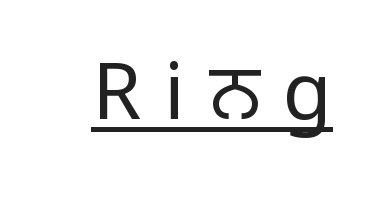
The image shows 79 px regular-weight sans-serif type, upright; set unusually wide letter spacing (+0.3 em), underlined; low stroke contrast and a large x-height.
